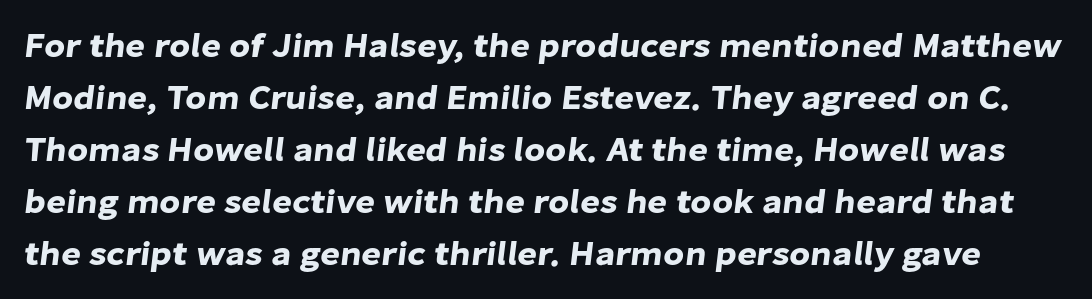
{"serif": "no", "width": "normal", "stroke_contrast": "low", "x_height": "medium", "monospaced": "no", "underline": "no", "line_spacing": "normal", "line_spacing_ratio": 1.53, "letter_spacing": "normal", "letter_spacing_em": 0.0, "glyph_px": 34}
